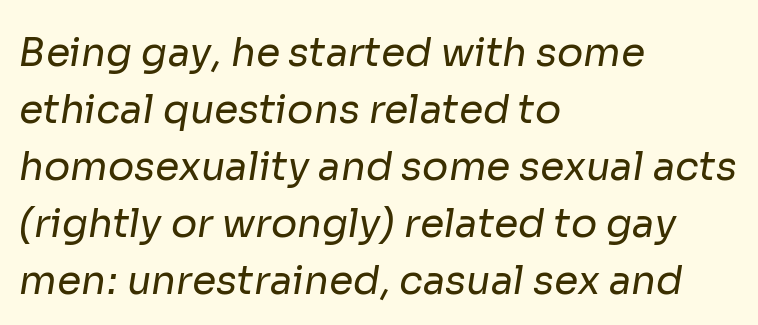
No heavy texture on the line: the type isn't bold. The glyphs are unaccompanied by any horizontal stroke below them. Line starts are locked; line ends wander. Characters follow at the spacing the type designer built in. The lines sit at an ordinary, default distance from one another. Each letter keeps its own natural width here, so spacing adapts to shape.
